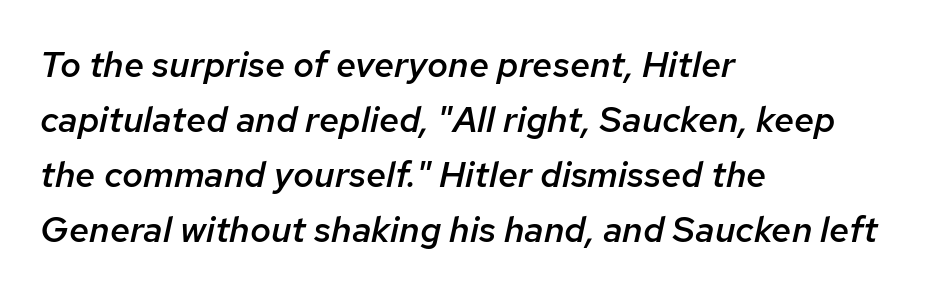
Alignment: flush left. You can tell it's italic because the verticals aren't actually vertical. A clean baseline with only descenders dipping below it. Vertical spacing — default. The rendering keeps characters at their native spacing.
